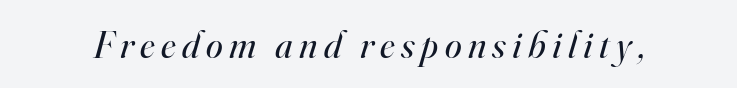
Q: Is the text bold? A: No.
Q: Is the text italic (slanted)? A: Yes, it leans right by about 16 degrees.
Q: Is the typeface a serif or a sans-serif typeface? A: Serif.
Q: Is the text underlined? A: No.
Q: Width (condensed, normal, or wide)? A: Normal.
Q: Stroke contrast? A: High.
Q: x-height? A: Small.
Q: Monospaced? A: No.
